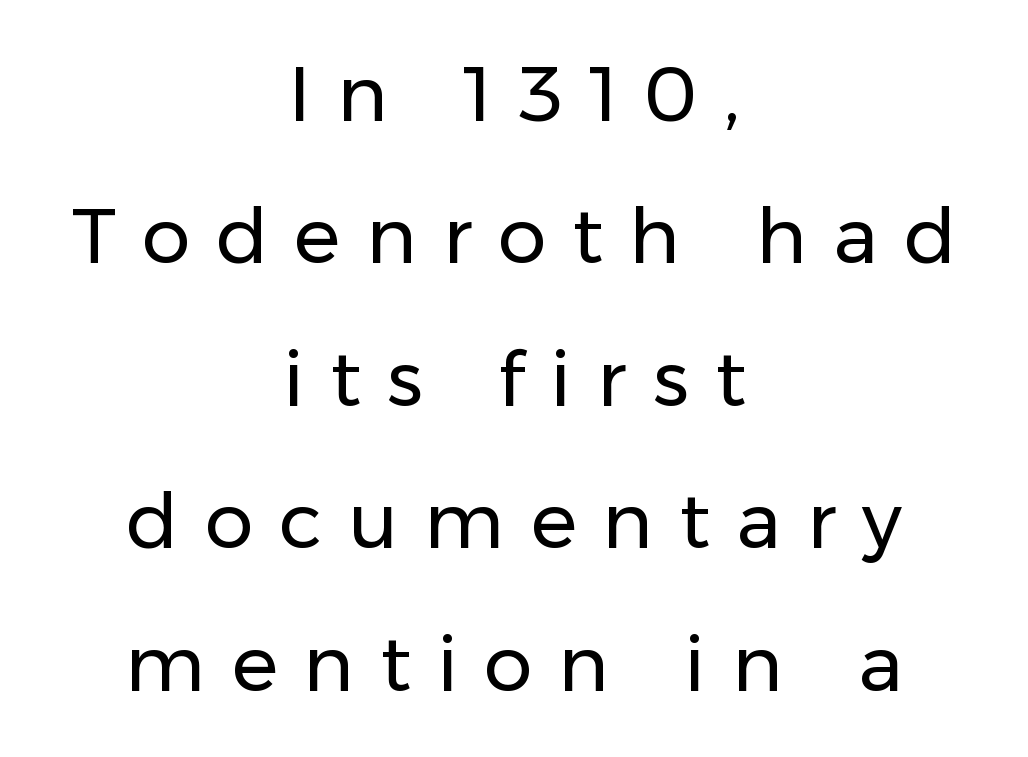
{"serif": "no", "italic": "no", "bold": "no", "weight": "regular", "width": "normal", "stroke_contrast": "low", "x_height": "medium", "monospaced": "no", "underline": "no", "align": "center", "line_spacing_ratio": 1.85, "letter_spacing": "wide", "letter_spacing_em": 0.34, "glyph_px": 77}
